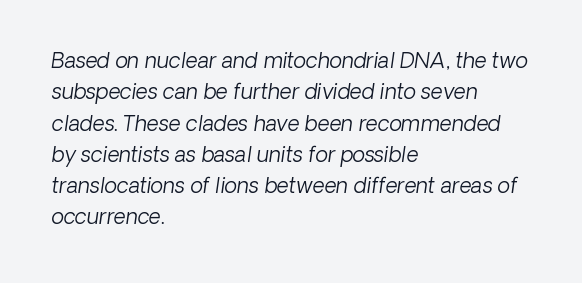
{"bold": "no", "underline": "no", "align": "left", "line_spacing": "normal", "line_spacing_ratio": 1.49, "letter_spacing": "normal", "letter_spacing_em": 0.0, "glyph_px": 21}
